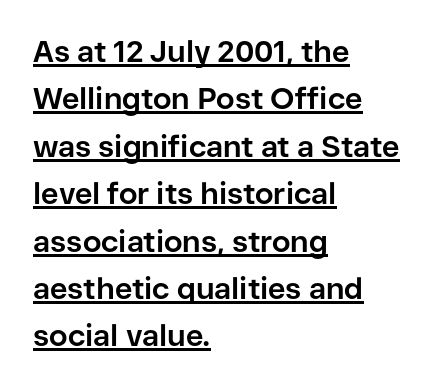
Somebody hit Ctrl+U on this one — the words are underlined. The letters advance in unequal steps, a hallmark of proportional type. The sample has been set heavy, in full bold. A normal amount of white space separates one row of letters from the next. The typography opts for an upright posture over an oblique one.
